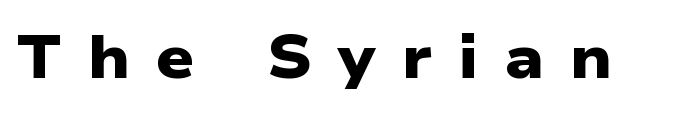
The image shows 60 px heavy, wide sans-serif type; set unusually wide letter spacing (+0.44 em), not underlined; low stroke contrast and a medium x-height.
